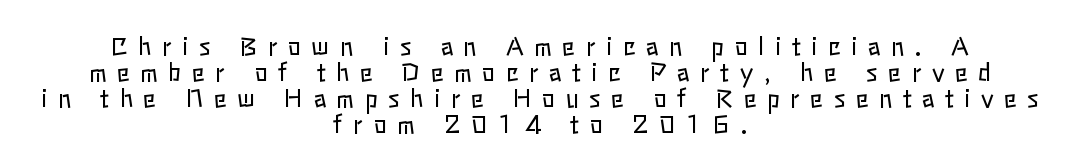
How would I describe the line gaps? Narrow and economical. Caption: expanded tracking, letters set apart. Weight class: somewhere from thin through regular. This sample is center-justified, so both line endings float freely. Descenders are the only things crossing below the line. Does the lettering tilt? It doesn't — this is upright.
